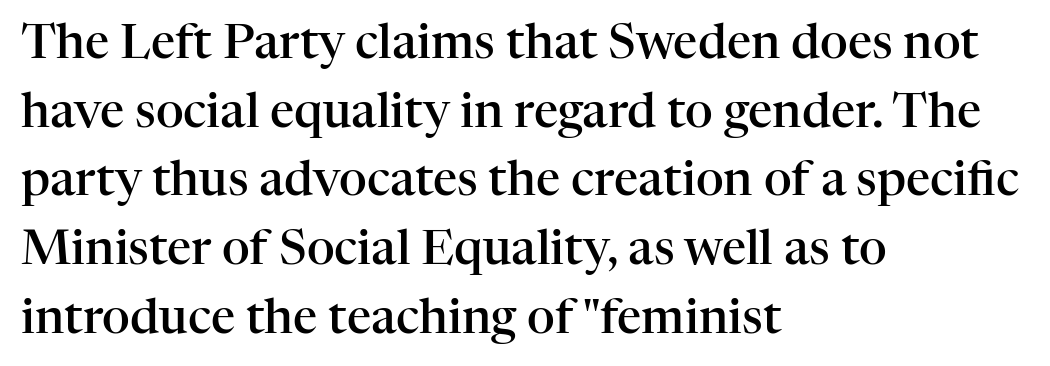
Q: Is the text bold? A: Semi-bold.
Q: Is the text italic (slanted)? A: No, it is upright.
Q: Is the typeface a serif or a sans-serif typeface? A: Serif.
Q: Is the text underlined? A: No.
Q: How is the paragraph aligned? A: Left-aligned.
Q: Is the spacing between letters normal or unusually wide? A: Normal.
Q: Is the spacing between lines tight, normal or loose? A: Normal.
Q: Width (condensed, normal, or wide)? A: Normal.
Q: Stroke contrast? A: High.
Q: x-height? A: Medium.
Q: Monospaced? A: No.
